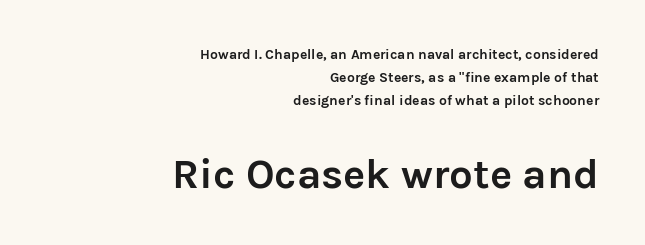
The passage shown is typed in a proportional face where columns would drift. Reading down the block, your eye finds every line finishing at a fixed right position. Look at the stroke-to-counter ratio: heavy, a bold. Clear beneath every line of the passage. Evenly set lines give the paragraph a standard silhouette. Note: smaller setting up top, larger setting below.
